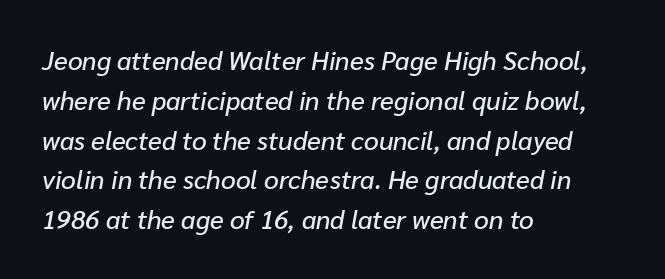
Q: Is the text italic (slanted)? A: Yes, it leans right by about 10 degrees.
Q: Is the text underlined? A: No.
Q: How is the paragraph aligned? A: Left-aligned.
Q: Is the spacing between letters normal or unusually wide? A: Normal.
Q: Is the spacing between lines tight, normal or loose? A: Normal.
